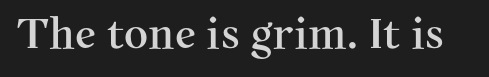
{"serif": "yes", "italic": "no", "width": "normal", "stroke_contrast": "medium", "x_height": "medium", "monospaced": "no", "underline": "no", "letter_spacing": "normal", "letter_spacing_em": 0.0, "glyph_px": 42}
